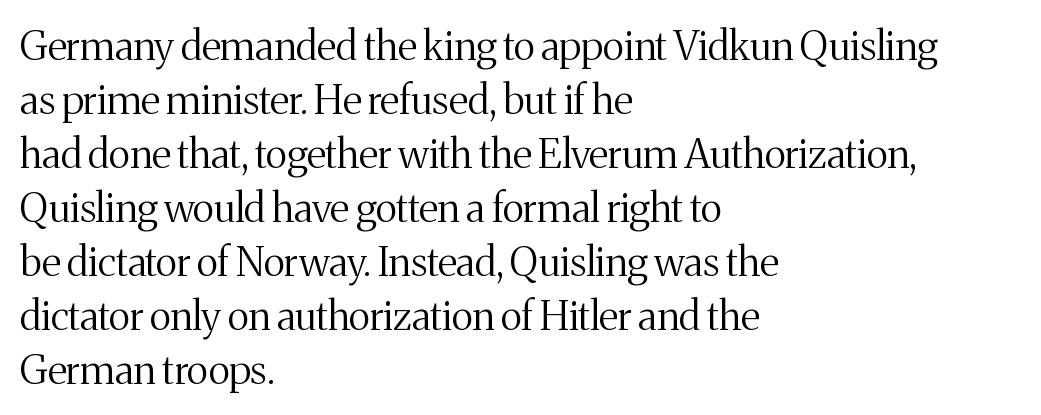
Q: Is the text bold? A: No.
Q: Is the text italic (slanted)? A: No, it is upright.
Q: Is the typeface a serif or a sans-serif typeface? A: Serif.
Q: Is the text underlined? A: No.
Q: How is the paragraph aligned? A: Left-aligned.
Q: Is the spacing between letters normal or unusually wide? A: Normal.
Q: Is the spacing between lines tight, normal or loose? A: Normal.
Q: Width (condensed, normal, or wide)? A: Normal.
Q: Stroke contrast? A: Medium.
Q: x-height? A: Medium.
Q: Monospaced? A: No.
